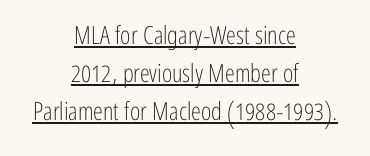
The image shows 25 px text type, upright; set centered, normal line spacing (1.53x), normal letter spacing, underlined.
